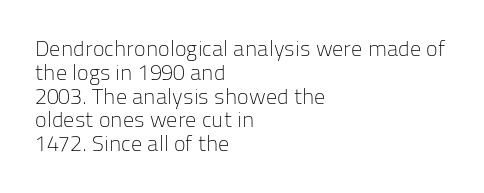
{"italic": "no", "bold": "no", "underline": "no", "align": "left", "line_spacing": "tight", "line_spacing_ratio": 1.08, "letter_spacing": "normal", "letter_spacing_em": 0.0, "glyph_px": 22}
